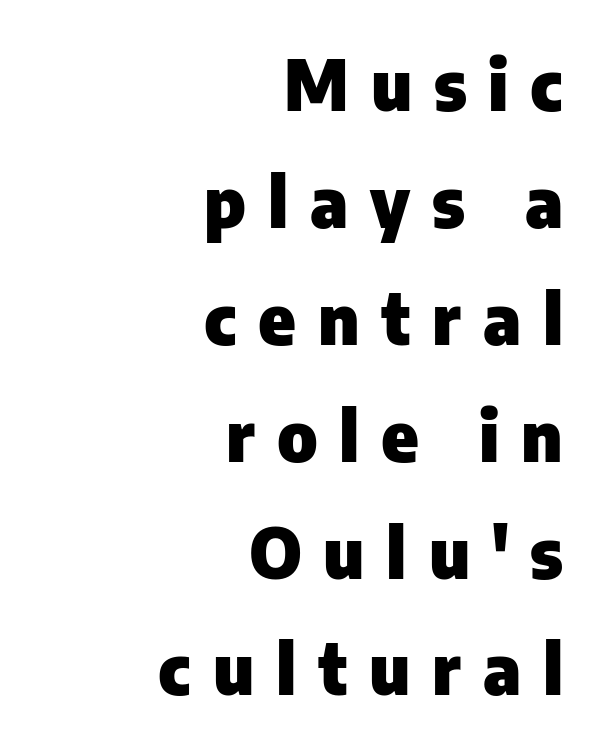
In CSS terms this would be text-align: right. A typesetter would mark this as roman, not italic. Vertically, the passage feels balanced, rows spaced as you'd expect. Character widths vary here, with narrow letters taking less room than wide ones. This rendering features lettering with no underline. To sum up the face: it is a sans, with no serifs.
